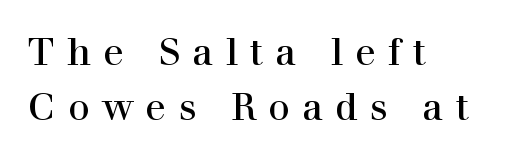
Q: Is the text italic (slanted)? A: No, it is upright.
Q: Is the typeface a serif or a sans-serif typeface? A: Serif.
Q: Is the text underlined? A: No.
Q: How is the paragraph aligned? A: Left-aligned.
Q: Is the spacing between letters normal or unusually wide? A: Unusually wide.
Q: Is the spacing between lines tight, normal or loose? A: Normal.
Q: Width (condensed, normal, or wide)? A: Normal.
Q: x-height? A: Medium.
Q: Monospaced? A: No.
